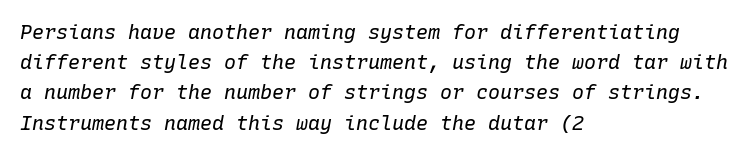
Typeset ragged right — the left edge is the straight one. These lines keep a tight, regular rhythm from letter to letter. Nothing heavy about these letters — not bold at all. Emphasis-style slanted type is in use. The space directly below the letters is spotless.
